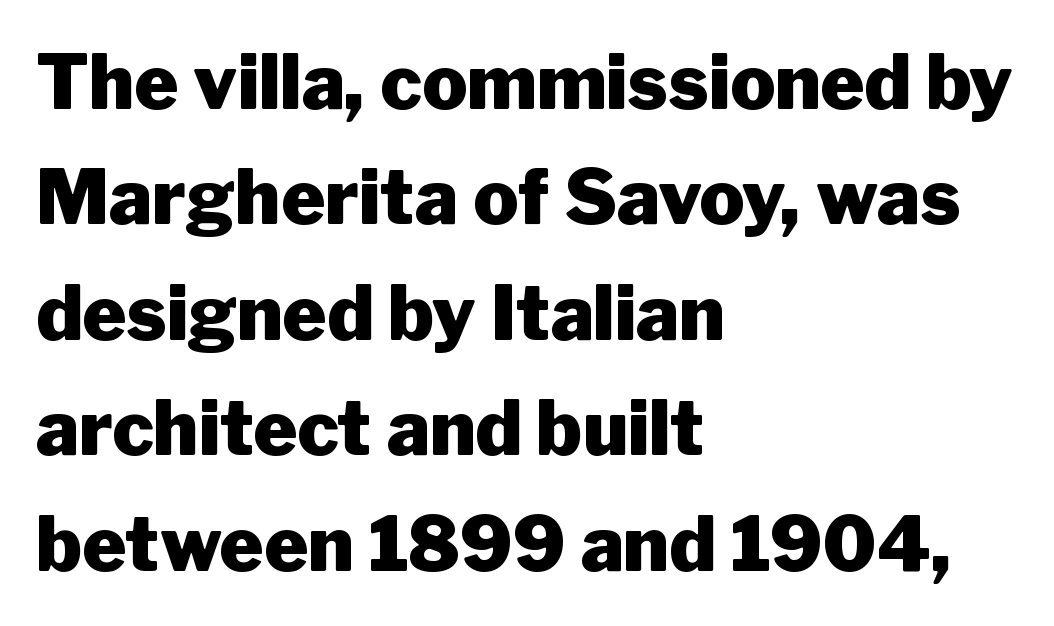
{"serif": "no", "italic": "no", "bold": "yes", "weight": "heavy", "width": "normal", "stroke_contrast": "low", "x_height": "medium", "monospaced": "no", "underline": "no", "align": "left", "line_spacing": "normal", "line_spacing_ratio": 1.54, "letter_spacing": "normal", "letter_spacing_em": 0.0, "glyph_px": 75}
